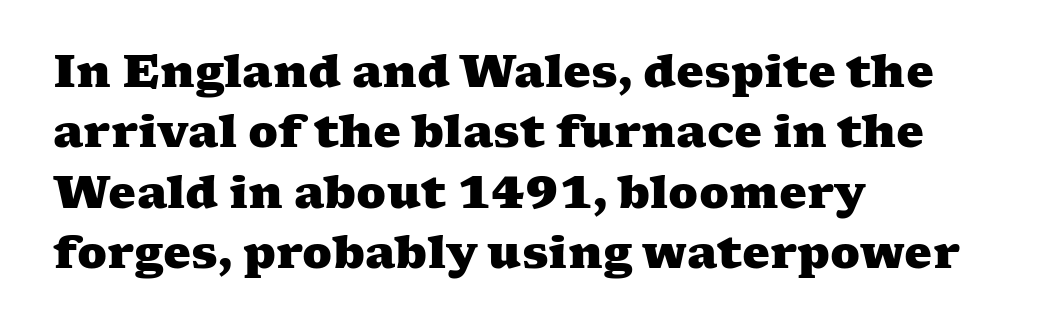
{"serif": "yes", "bold": "yes", "weight": "heavy", "width": "wide", "stroke_contrast": "medium", "x_height": "medium", "monospaced": "no", "underline": "no", "align": "left", "line_spacing": "normal", "line_spacing_ratio": 1.37, "letter_spacing": "normal", "letter_spacing_em": 0.0, "glyph_px": 44}
